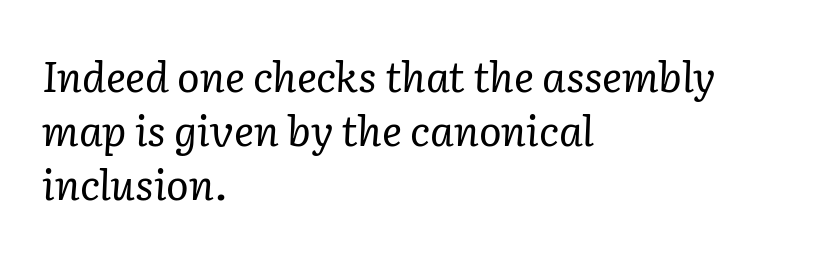
The image shows 42 px regular-weight serif type, italic (leaning right); set left-aligned, normal line spacing (1.28x), normal letter spacing, not underlined; low stroke contrast and a medium x-height.
